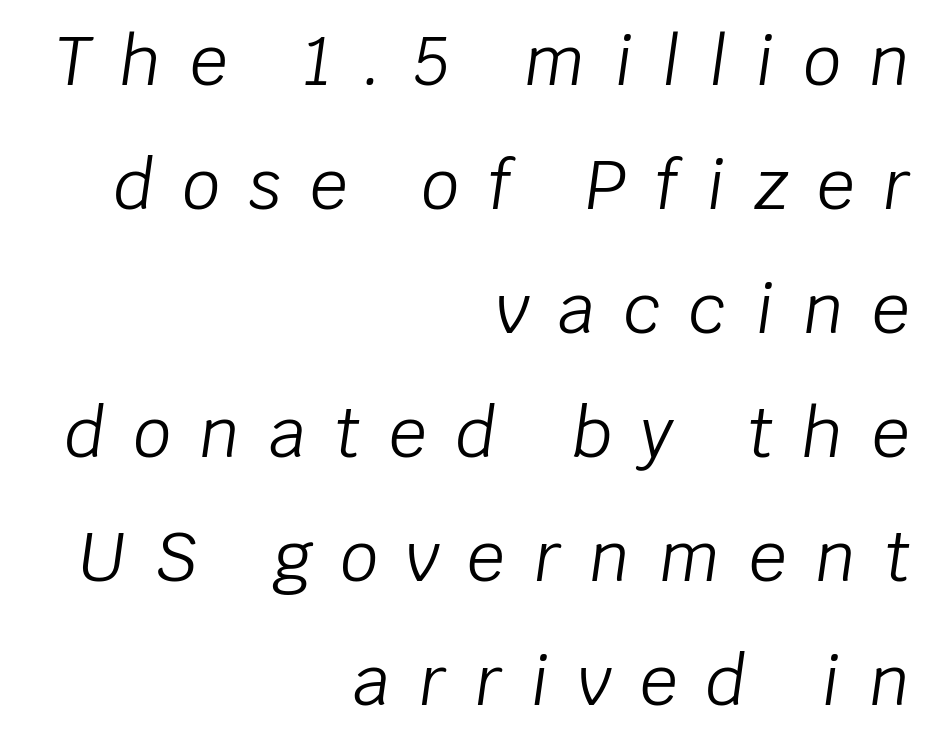
Yep, that's italic — everything's leaning. No chunkiness to these letters — they're not bold. Horizontally, the lines are justified to the trailing edge only. Proportional: the letters do not fall into vertical columns. Characters follow at a spacing far wider than the type designer built in. Honestly, there is no underline to notice here at all.
